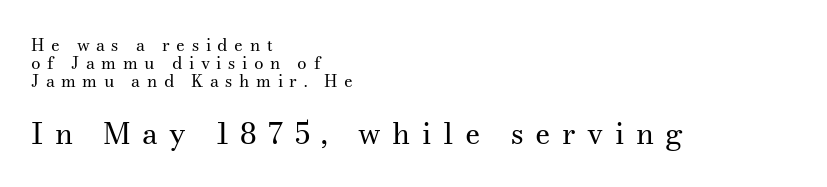
Q: Is the text bold? A: No.
Q: Is the text italic (slanted)? A: No, it is upright.
Q: Is the typeface a serif or a sans-serif typeface? A: Serif.
Q: Is the text underlined? A: No.
Q: How is the paragraph aligned? A: Left-aligned.
Q: Is the spacing between letters normal or unusually wide? A: Unusually wide.
Q: Is the spacing between lines tight, normal or loose? A: Tight.
Q: Which block of text is set in a larger size, the first (top) or the second (bottom)? A: The second (bottom) one.
Q: Width (condensed, normal, or wide)? A: Normal.
Q: Stroke contrast? A: Medium.
Q: x-height? A: Small.
Q: Monospaced? A: No.
